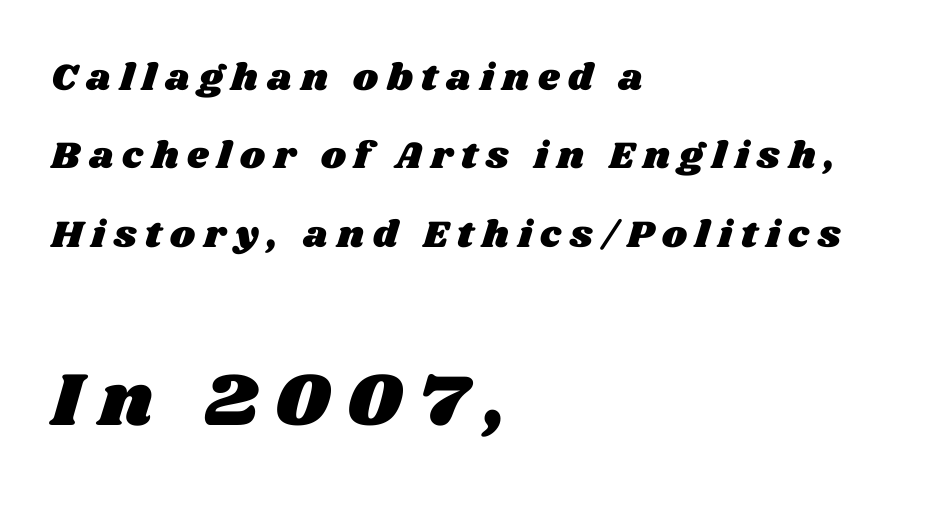
The image shows 76 px wide type; set left-aligned, loose line spacing (2.06x), unusually wide letter spacing (+0.23 em), not underlined; the second (bottom) block is 2.0x larger; medium stroke contrast and a large x-height.
